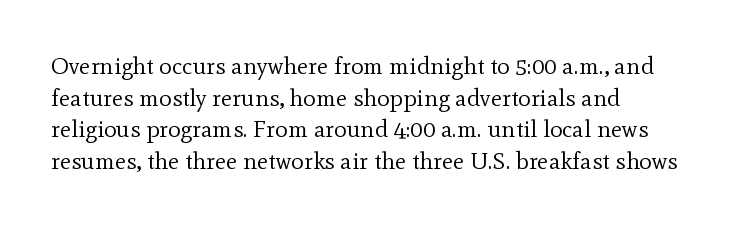
The image shows 24 px text type, upright; set left-aligned, normal line spacing (1.32x), normal letter spacing, not underlined.
